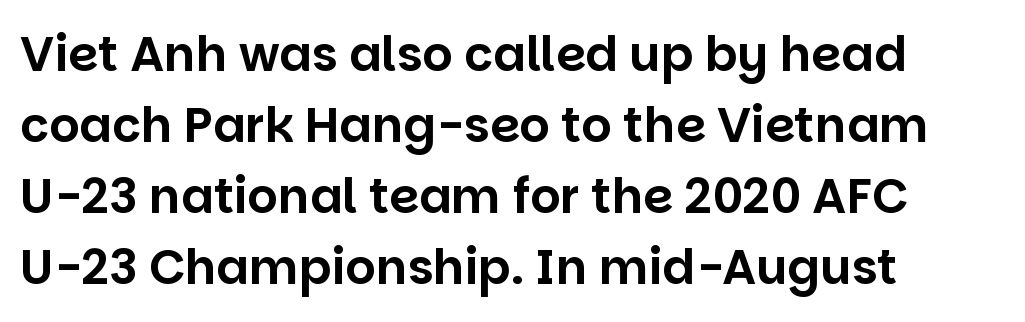
{"serif": "no", "italic": "no", "width": "normal", "stroke_contrast": "low", "x_height": "large", "monospaced": "no", "underline": "no", "align": "left", "line_spacing": "normal", "line_spacing_ratio": 1.48, "letter_spacing": "normal", "letter_spacing_em": 0.0, "glyph_px": 48}
